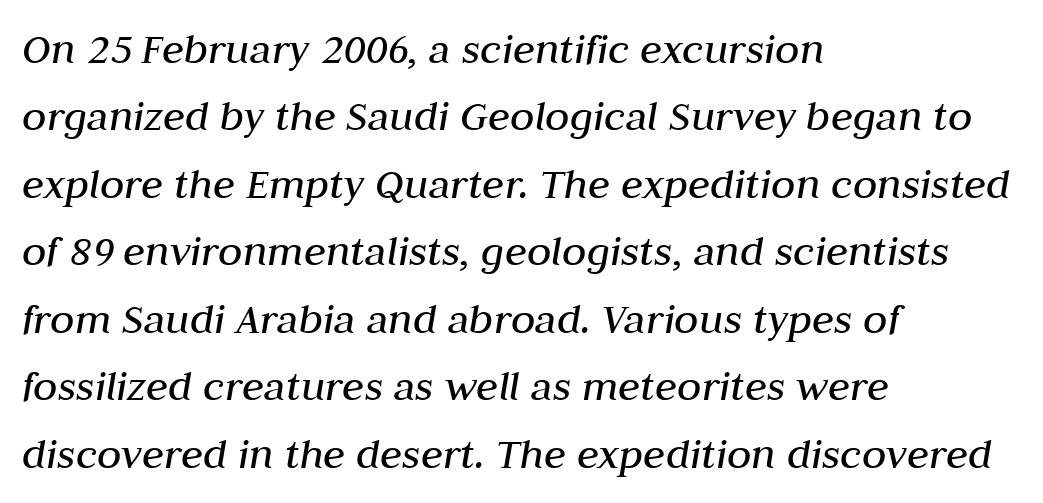
{"italic": "yes", "lean": "right", "slant_degrees": 10, "bold": "no", "weight": "regular", "width": "normal", "stroke_contrast": "medium", "x_height": "medium", "monospaced": "no", "underline": "no", "align": "left", "line_spacing": "normal", "line_spacing_ratio": 1.5, "letter_spacing": "normal", "letter_spacing_em": 0.0, "glyph_px": 45}
